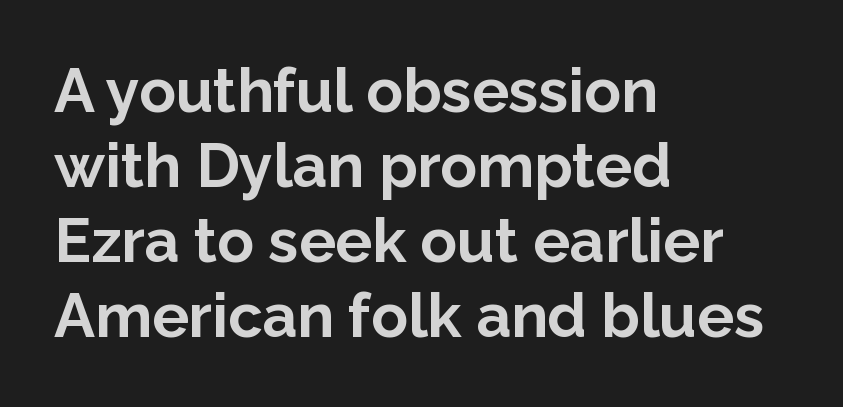
Q: Is the text bold? A: Yes.
Q: Is the text italic (slanted)? A: No, it is upright.
Q: Is the typeface a serif or a sans-serif typeface? A: Sans-serif.
Q: Is the text underlined? A: No.
Q: How is the paragraph aligned? A: Left-aligned.
Q: Is the spacing between letters normal or unusually wide? A: Normal.
Q: Width (condensed, normal, or wide)? A: Normal.
Q: Stroke contrast? A: Low.
Q: x-height? A: Medium.
Q: Monospaced? A: No.
